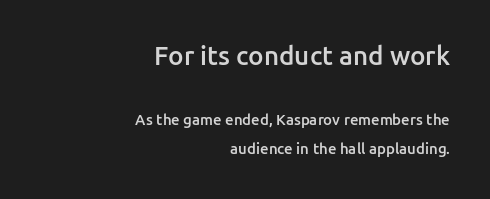
Whoever set this made the first block the dominant, larger element. Notice how the passage keeps a crisp vertical edge on the right only. This sample trades compactness for vertical openness between lines. The area under the type is left untouched. In terms of posture, this sample is upright. Default kerning and tracking; the words read as compact shapes.
